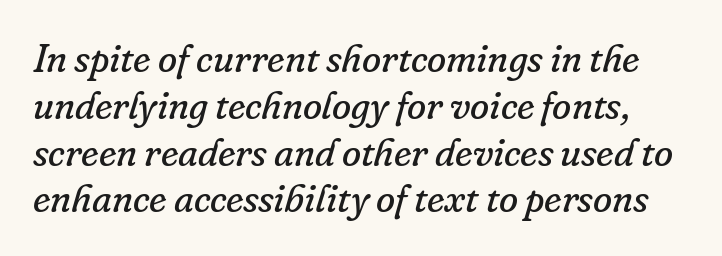
Lines of text with bare space underneath. The face used here is proportionally spaced, like ordinary book or web type. Vertical stems look standard width or narrower in stroke. Posture: slanted.
